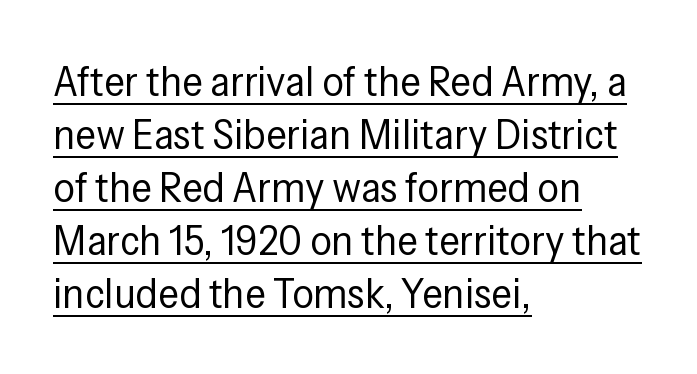
Q: Is the text bold? A: No.
Q: Is the text italic (slanted)? A: No, it is upright.
Q: Is the typeface a serif or a sans-serif typeface? A: Sans-serif.
Q: Is the text underlined? A: Yes.
Q: How is the paragraph aligned? A: Left-aligned.
Q: Is the spacing between letters normal or unusually wide? A: Normal.
Q: Width (condensed, normal, or wide)? A: Condensed.
Q: Stroke contrast? A: Low.
Q: x-height? A: Medium.
Q: Monospaced? A: No.
